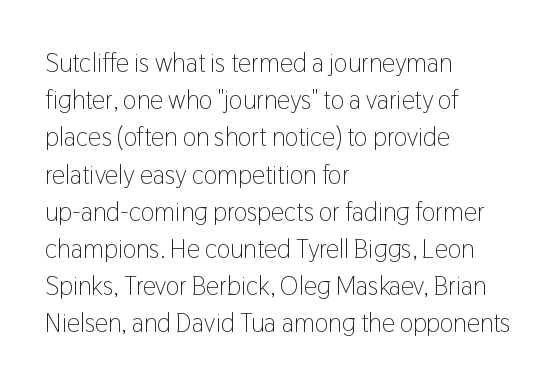
The image shows 26 px text type, upright; set left-aligned, normal line spacing (1.43x), normal letter spacing, not underlined.
